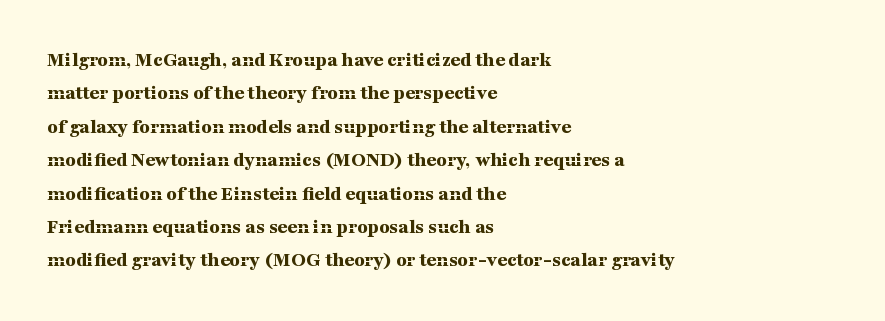
Q: Is the text bold? A: Yes.
Q: Is the text italic (slanted)? A: No, it is upright.
Q: Is the text underlined? A: No.
Q: How is the paragraph aligned? A: Left-aligned.
Q: Is the spacing between letters normal or unusually wide? A: Normal.
Q: Is the spacing between lines tight, normal or loose? A: Normal.
